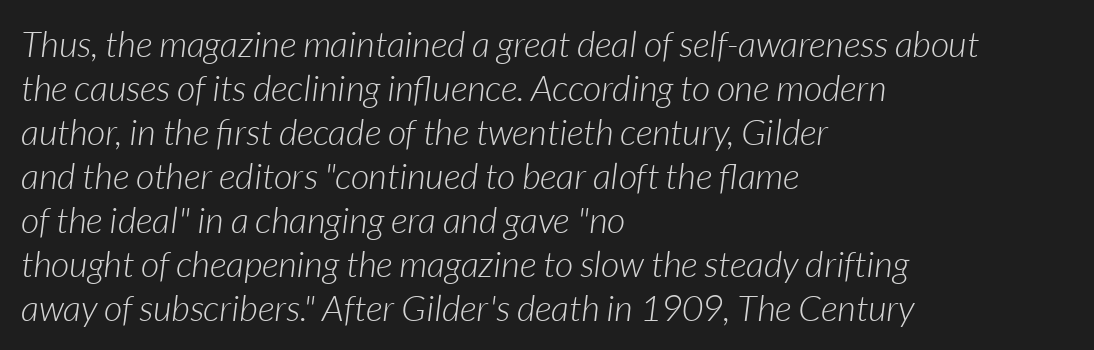
Q: Is the text bold? A: No.
Q: Is the text italic (slanted)? A: Yes, it leans right by about 7 degrees.
Q: Is the text underlined? A: No.
Q: How is the paragraph aligned? A: Left-aligned.
Q: Is the spacing between letters normal or unusually wide? A: Normal.
Q: Width (condensed, normal, or wide)? A: Normal.
Q: Stroke contrast? A: Low.
Q: x-height? A: Medium.
Q: Monospaced? A: No.
